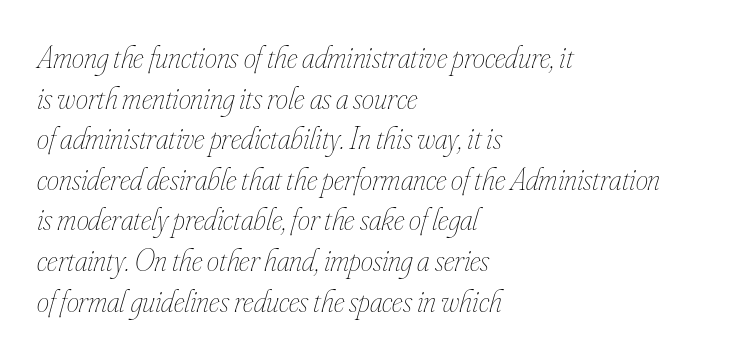
{"italic": "yes", "lean": "right", "slant_degrees": 16, "bold": "no", "weight": "thin", "width": "condensed", "stroke_contrast": "low", "x_height": "small", "monospaced": "no", "underline": "no", "align": "left", "line_spacing": "normal", "line_spacing_ratio": 1.31, "letter_spacing": "normal", "letter_spacing_em": 0.0, "glyph_px": 31}
